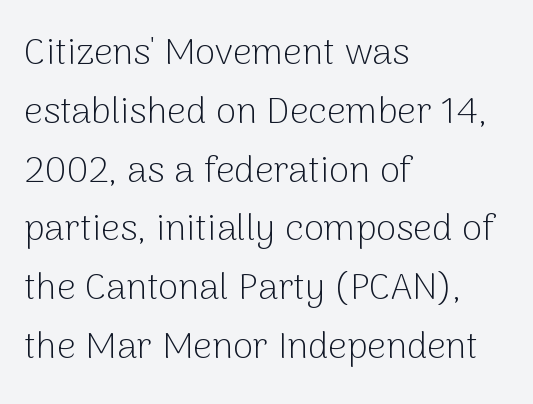
The image shows 37 px light sans-serif type, upright; set left-aligned, normal line spacing (1.59x), normal letter spacing, not underlined; low stroke contrast and a medium x-height.
